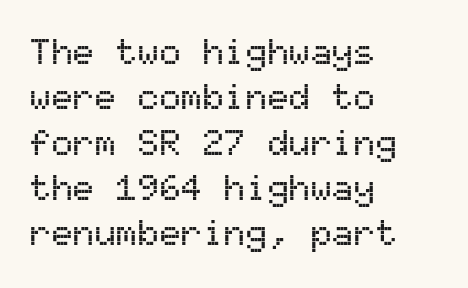
Teacher's note: observe the even left margin — that is flush-left alignment. Nope, not italic — everything's standing straight. Words float on clear page, feet unadorned. Do the characters align in a grid? Yes, the font is monospaced. Unlike a traditional serif, this face leaves its strokes unadorned.
